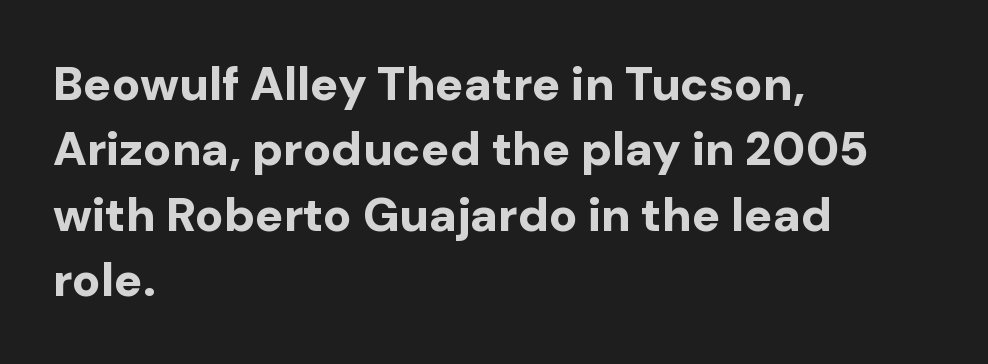
{"serif": "no", "italic": "no", "bold": "yes", "weight": "bold", "width": "normal", "stroke_contrast": "low", "x_height": "medium", "monospaced": "no", "underline": "no", "align": "left", "line_spacing": "normal", "line_spacing_ratio": 1.39, "letter_spacing": "normal", "letter_spacing_em": 0.0, "glyph_px": 47}
